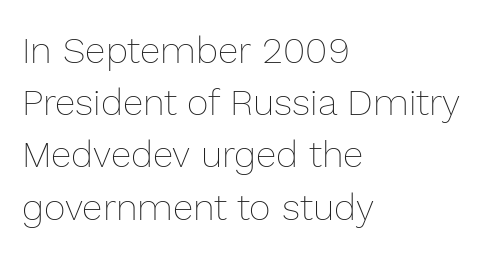
The image shows 37 px thin type, upright; set left-aligned, normal line spacing (1.41x), normal letter spacing, not underlined; a medium x-height.
